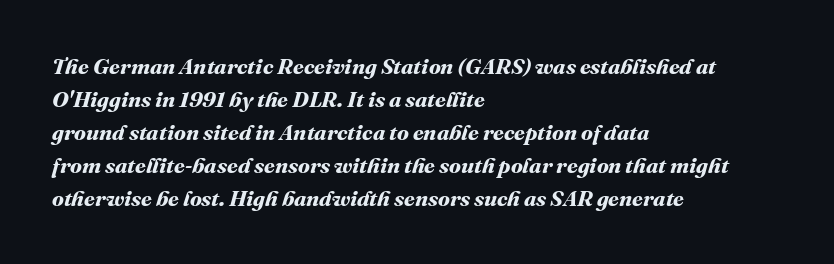
The image shows 22 px bold type; set left-aligned, normal line spacing (1.5x), normal letter spacing, not underlined.
